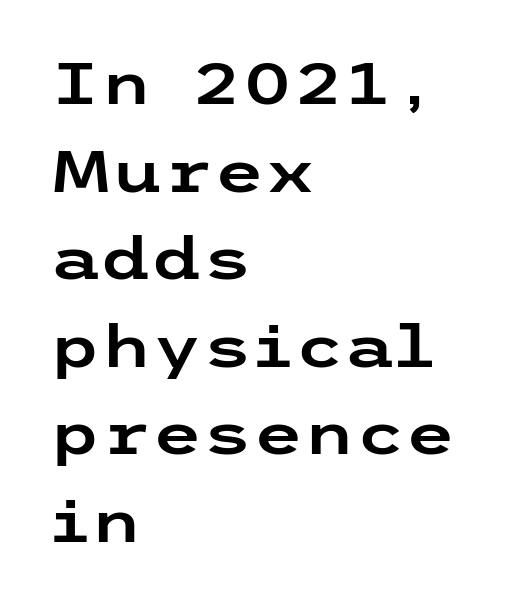
{"serif": "no", "italic": "no", "width": "wide", "stroke_contrast": "low", "x_height": "medium", "underline": "no", "align": "left", "line_spacing": "normal", "line_spacing_ratio": 1.51, "letter_spacing": "normal", "letter_spacing_em": 0.0, "glyph_px": 58}
